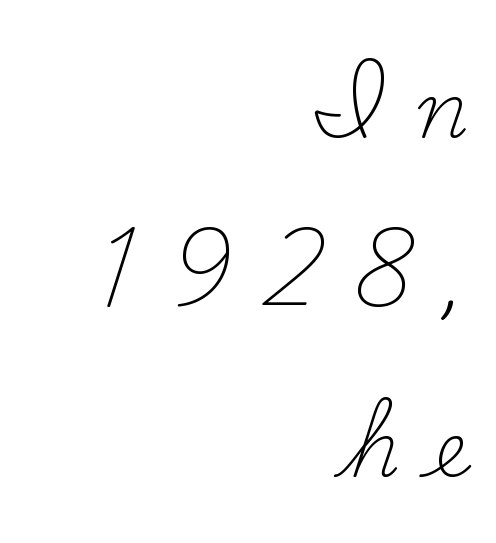
{"bold": "no", "weight": "light", "width": "normal", "stroke_contrast": "medium", "x_height": "small", "monospaced": "no", "underline": "no", "align": "right", "line_spacing": "loose", "line_spacing_ratio": 2.23, "letter_spacing": "wide", "letter_spacing_em": 0.45, "glyph_px": 76}
